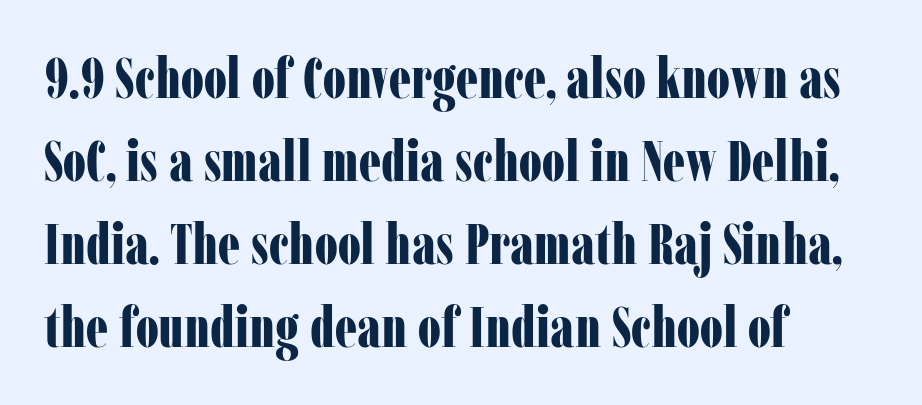
The image shows 56 px bold, condensed serif type, upright; set left-aligned, normal line spacing (1.48x), normal letter spacing, not underlined; low stroke contrast and a medium x-height.
